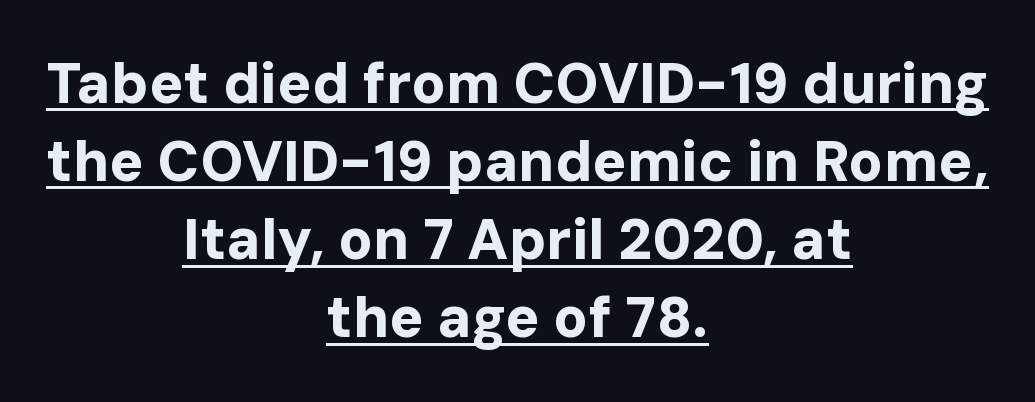
Q: Is the text bold? A: Yes.
Q: Is the text italic (slanted)? A: No, it is upright.
Q: Is the typeface a serif or a sans-serif typeface? A: Sans-serif.
Q: Is the text underlined? A: Yes.
Q: How is the paragraph aligned? A: Centered.
Q: Is the spacing between letters normal or unusually wide? A: Normal.
Q: Is the spacing between lines tight, normal or loose? A: Normal.
Q: Width (condensed, normal, or wide)? A: Normal.
Q: Stroke contrast? A: Low.
Q: x-height? A: Medium.
Q: Monospaced? A: No.
